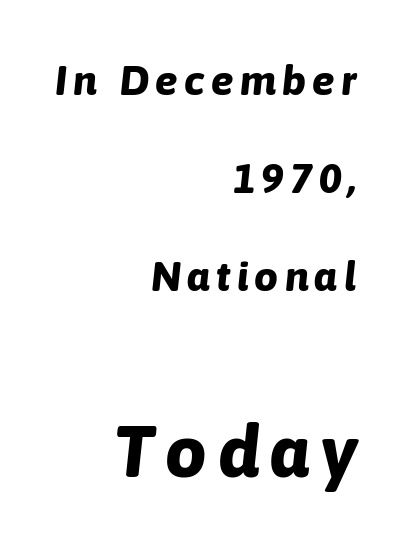
Designer's note — italics engaged. Its strokes are broad and dark, the hallmark of bold type. Glance below the letters and you will spot only blank space. The block sitting lower on the canvas is the one with enlarged characters. The leading is generous, giving the passage an open texture. Looks like regular typesetting: each glyph gets only the width it needs.
